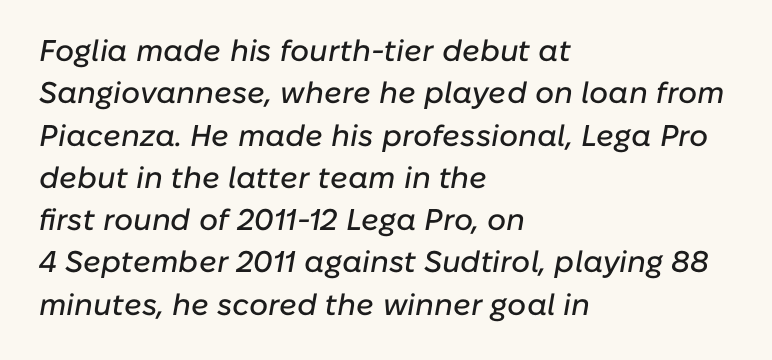
{"italic": "yes", "lean": "right", "slant_degrees": 10, "width": "normal", "stroke_contrast": "low", "x_height": "medium", "monospaced": "no", "underline": "no", "align": "left", "line_spacing": "normal", "line_spacing_ratio": 1.41, "letter_spacing": "normal", "letter_spacing_em": 0.0, "glyph_px": 30}
